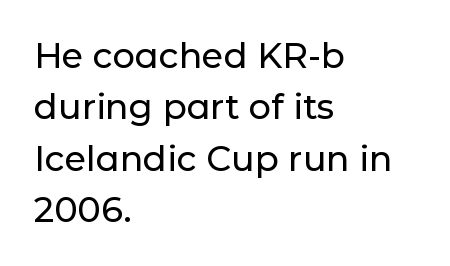
These lines keep a tight, regular rhythm from letter to letter. Teacher's note: observe the even left margin — that is flush-left alignment. Check the space under the baseline: it is left empty. Each letter's strokes conclude bluntly, with no projecting serifs. Is this a fixed-width face? No — the glyphs have proportional, varying widths.
